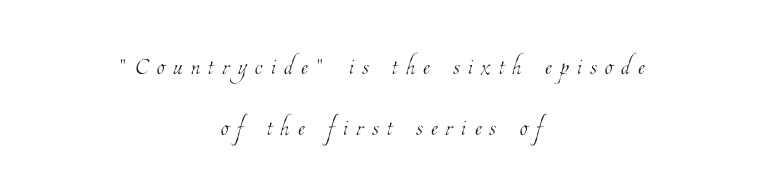
Q: Is the text bold? A: No.
Q: Is the text underlined? A: No.
Q: How is the paragraph aligned? A: Centered.
Q: Is the spacing between letters normal or unusually wide? A: Unusually wide.
Q: Is the spacing between lines tight, normal or loose? A: Loose.
Q: Width (condensed, normal, or wide)? A: Condensed.
Q: Stroke contrast? A: Low.
Q: x-height? A: Medium.
Q: Monospaced? A: No.
